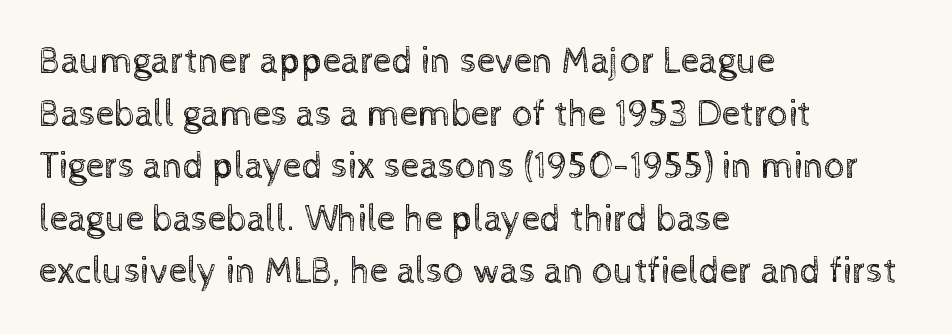
Check under the words: just untouched page. Caption: face not bold, strokes unweighted. If you drew a line through each stem, it would be perfectly vertical. Evenly set lines give the paragraph a standard silhouette. Character widths vary here, with narrow letters taking less room than wide ones.
